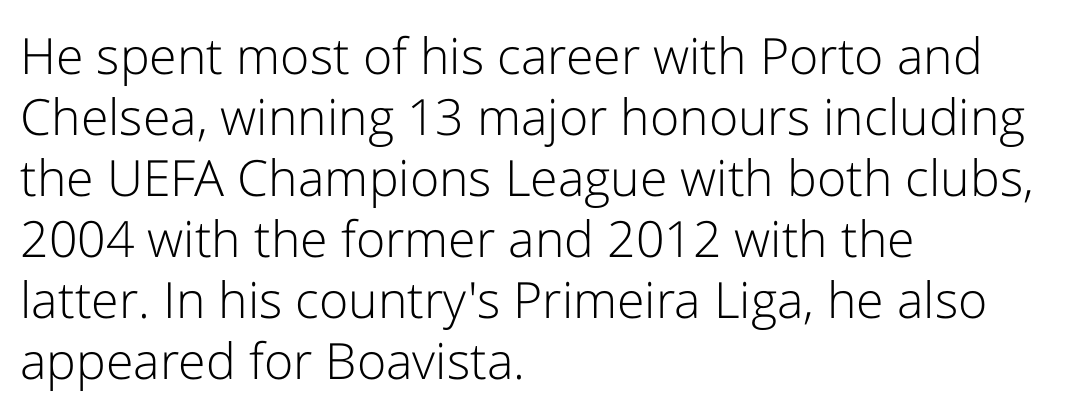
{"serif": "no", "italic": "no", "bold": "no", "weight": "light", "width": "normal", "stroke_contrast": "low", "x_height": "medium", "monospaced": "no", "underline": "no", "align": "left", "line_spacing_ratio": 1.22, "letter_spacing": "normal", "letter_spacing_em": 0.0, "glyph_px": 50}
